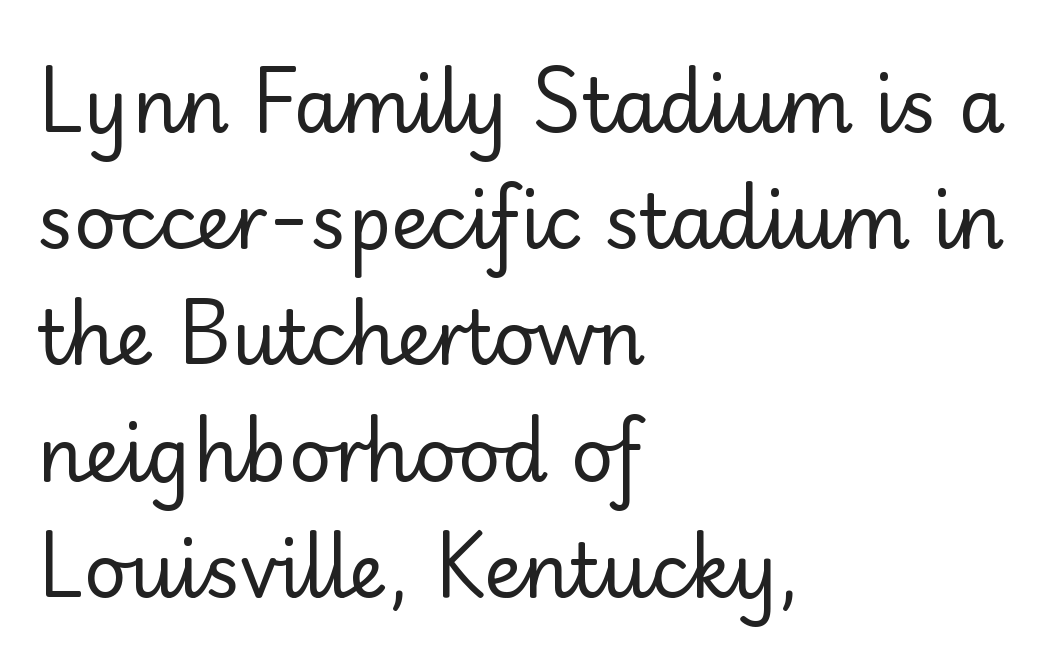
{"serif": "no", "italic": "no", "bold": "no", "weight": "regular", "width": "normal", "stroke_contrast": "low", "x_height": "small", "monospaced": "no", "underline": "no", "align": "left", "line_spacing": "normal", "line_spacing_ratio": 1.57, "letter_spacing": "normal", "letter_spacing_em": 0.0, "glyph_px": 74}
